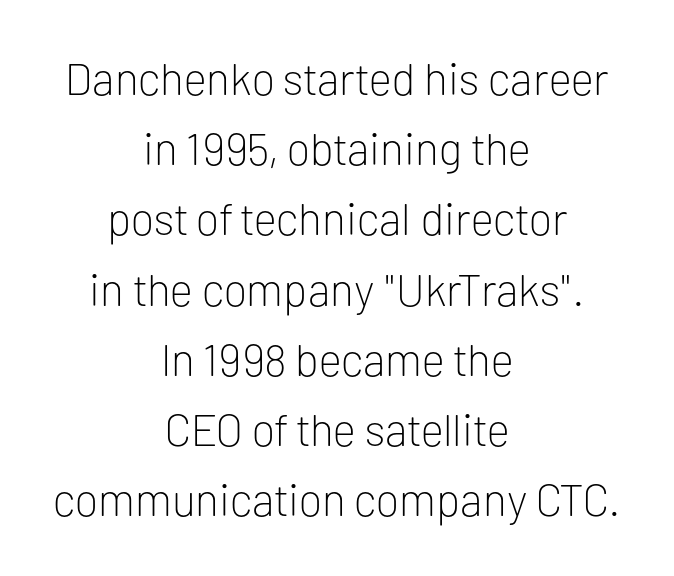
The horizontal fit of the characters is conventional and even. Has an underline been added? It has not. This sample uses an upright cut, with every glyph sitting square on the baseline. The passage shown is not bold in any degree. Varying glyph widths throughout — classic text-font behaviour. This rendering uses center alignment, leaving both contours irregular but symmetric.
